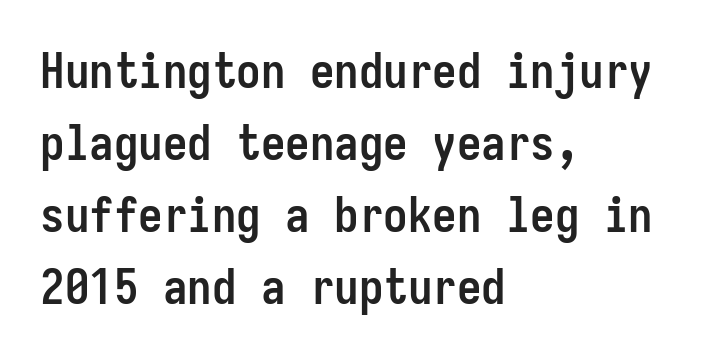
The image shows 49 px semibold, condensed sans-serif type, upright, monospaced; set left-aligned, normal line spacing (1.47x), normal letter spacing, not underlined; low stroke contrast and a medium x-height.
